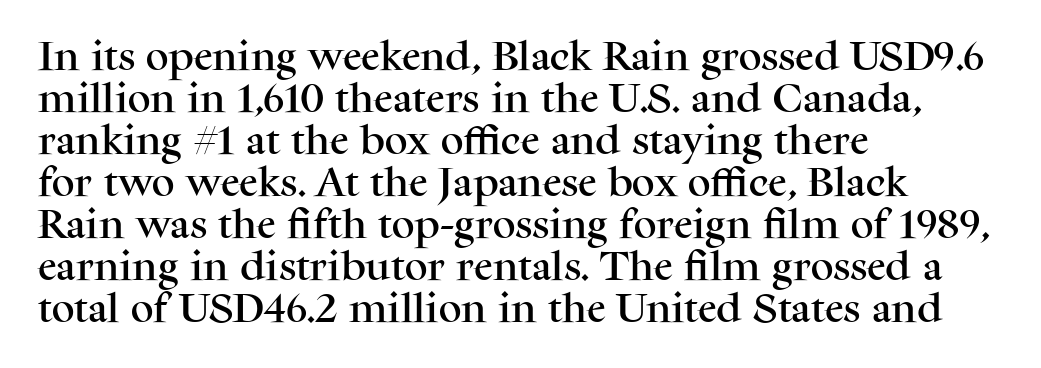
The image shows 32 px serif type, upright; set left-aligned, normal line spacing (1.31x), normal letter spacing, not underlined; medium stroke contrast and a medium x-height.
